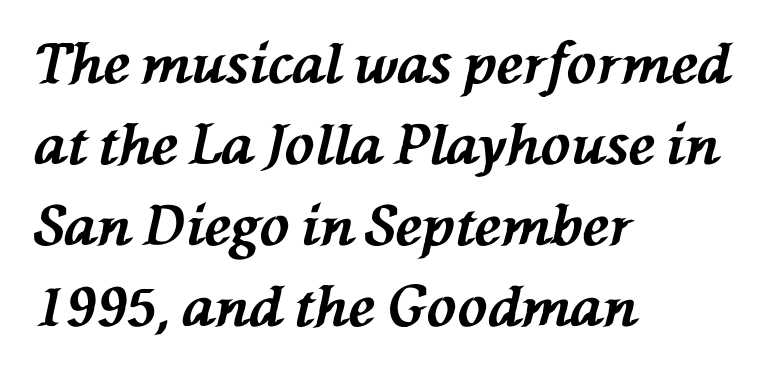
Q: Is the text bold? A: Yes.
Q: Is the text italic (slanted)? A: Yes, it leans left by about 76 degrees.
Q: Is the text underlined? A: No.
Q: How is the paragraph aligned? A: Left-aligned.
Q: Is the spacing between letters normal or unusually wide? A: Normal.
Q: Is the spacing between lines tight, normal or loose? A: Normal.
Q: Width (condensed, normal, or wide)? A: Normal.
Q: Stroke contrast? A: Medium.
Q: x-height? A: Medium.
Q: Monospaced? A: No.
